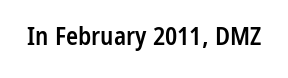
{"italic": "no", "bold": "semi", "underline": "no", "letter_spacing": "normal", "letter_spacing_em": 0.0, "glyph_px": 25}
